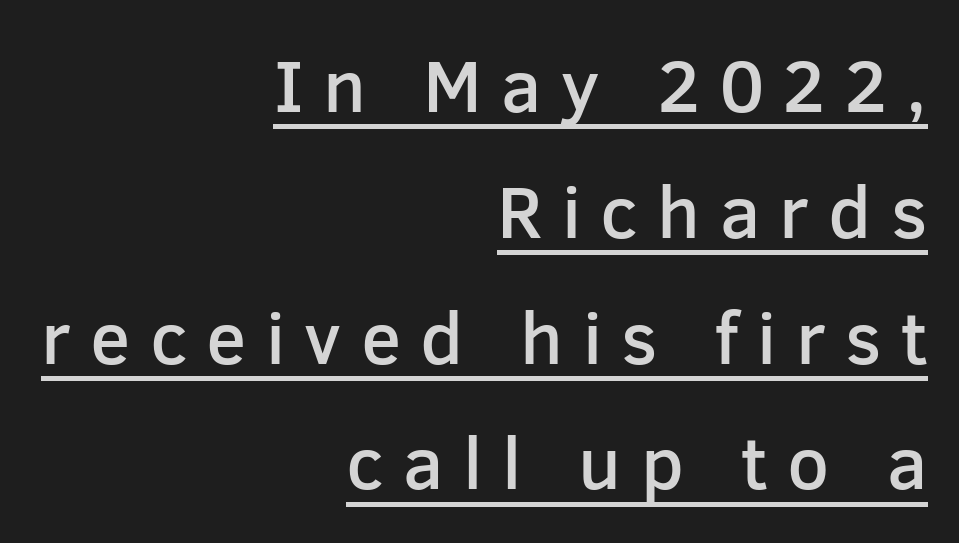
{"serif": "no", "italic": "no", "bold": "semi", "weight": "semibold", "width": "normal", "stroke_contrast": "low", "x_height": "medium", "monospaced": "no", "underline": "yes", "align": "right", "line_spacing": "normal", "line_spacing_ratio": 1.7, "letter_spacing": "wide", "letter_spacing_em": 0.26, "glyph_px": 74}
